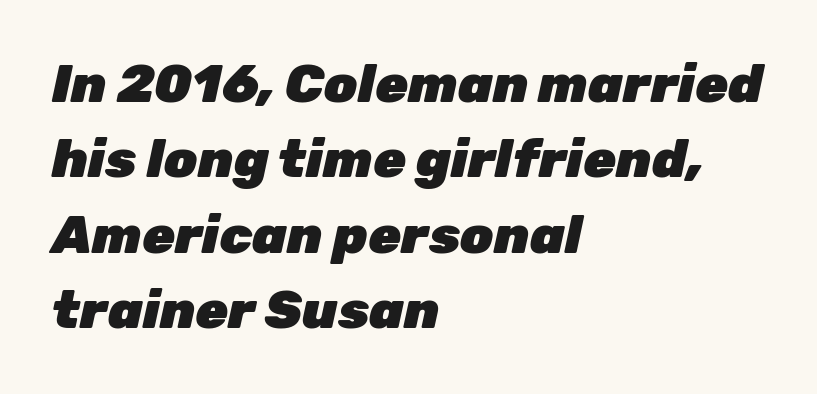
Line spacing here is normal. Is the type slanted? Yes — the strokes lean at a clear angle. Casual observation: everything's shoved over to the left. Every letter is thick-stroked: bold, no question.
